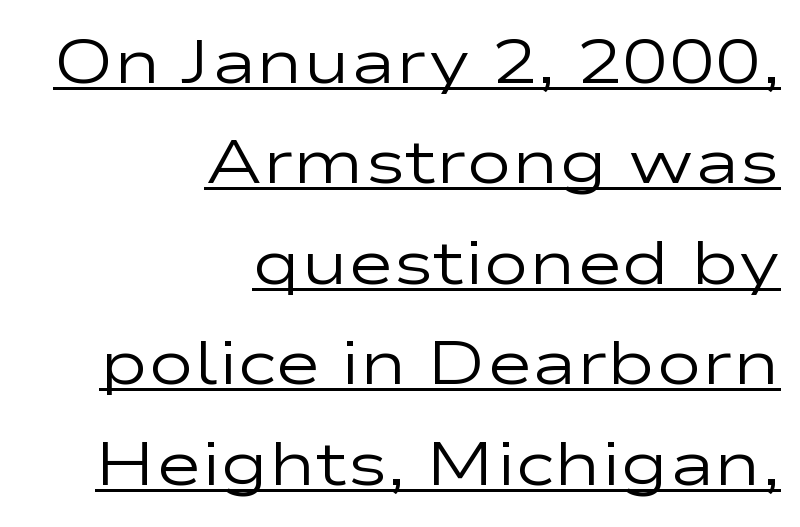
You can tell it's not italic because the verticals are truly vertical. A rule runs beneath these lines of type. This sample uses a sans-serif face. Students, observe: this is what conventionally led text looks like. Note the varied advance widths — an 'i' is clearly narrower than an 'm'.
